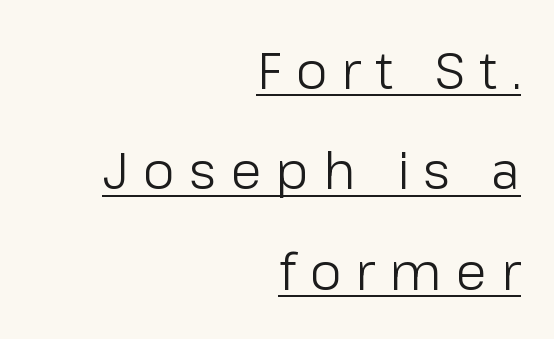
{"serif": "no", "italic": "no", "bold": "no", "weight": "light", "width": "normal", "stroke_contrast": "low", "x_height": "medium", "monospaced": "no", "underline": "yes", "align": "right", "line_spacing": "loose", "line_spacing_ratio": 1.97, "letter_spacing": "wide", "letter_spacing_em": 0.28, "glyph_px": 51}
